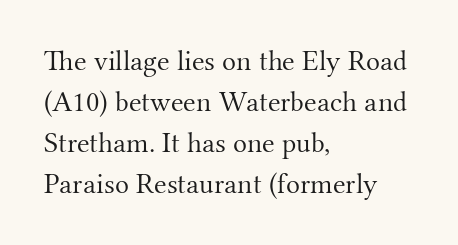
{"serif": "yes", "italic": "no", "bold": "no", "weight": "light", "width": "normal", "stroke_contrast": "medium", "x_height": "small", "monospaced": "no", "underline": "no", "align": "left", "line_spacing": "normal", "line_spacing_ratio": 1.41, "letter_spacing": "normal", "letter_spacing_em": 0.0, "glyph_px": 29}
